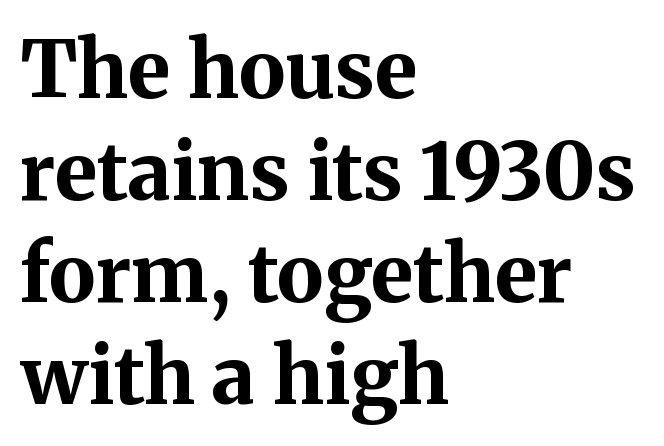
{"serif": "yes", "italic": "no", "bold": "yes", "weight": "bold", "width": "normal", "stroke_contrast": "medium", "x_height": "medium", "monospaced": "no", "underline": "no", "align": "left", "line_spacing": "normal", "line_spacing_ratio": 1.29, "letter_spacing": "normal", "letter_spacing_em": 0.0, "glyph_px": 79}
